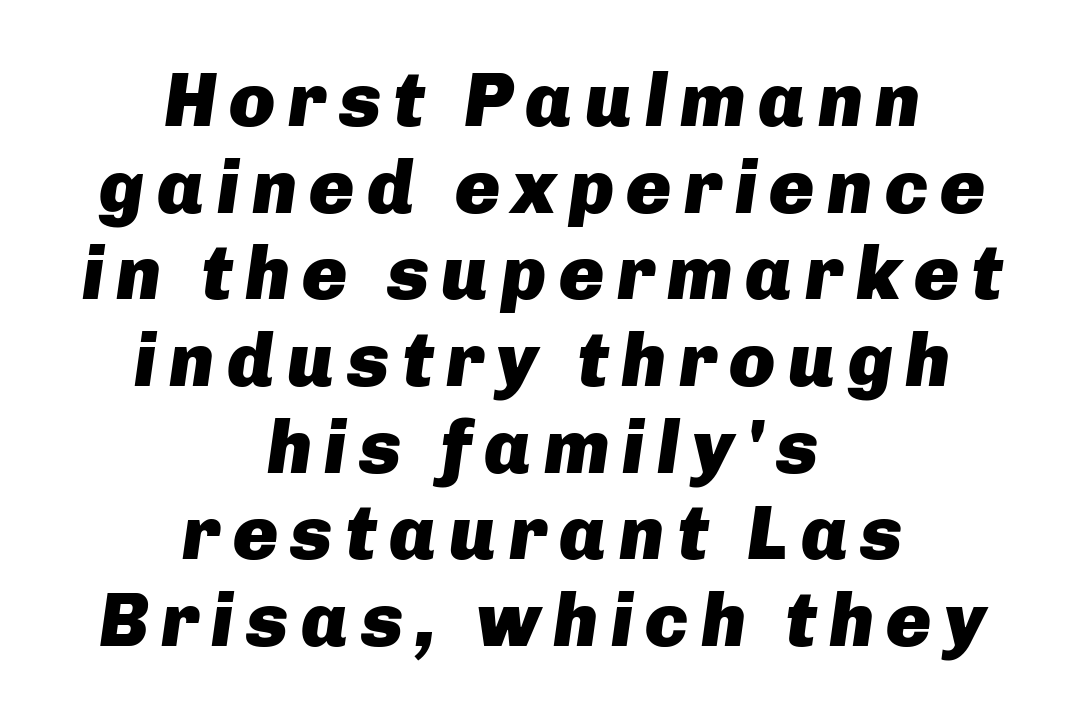
Slant detected: the letters are inclined. These words are printed bold, with thick strokes throughout. Rows of type sit shoulder to shoulder in the vertical direction. Horizontally, the lines are justified to the midpoint only.
